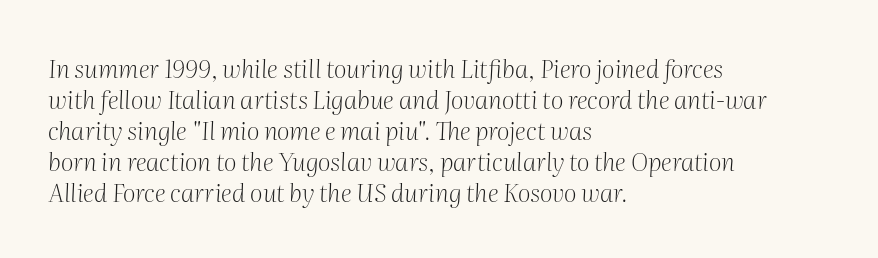
The passage shown leans; its letterforms are oblique. Tracking here is standard; glyphs follow each other at the usual distance. Left-aligned paragraph, ragged on the right. This reads as an unemphasized weight, regular at the heaviest. Rule under the text: the space is simply empty.
